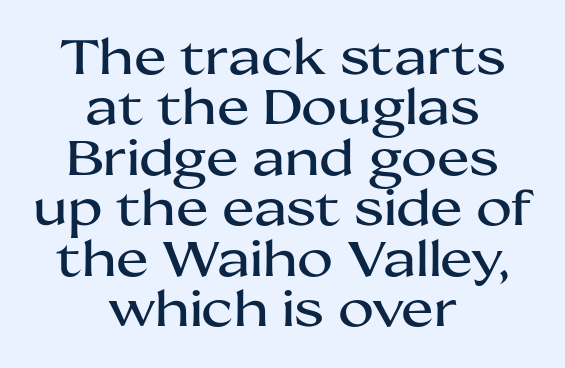
{"italic": "no", "width": "wide", "stroke_contrast": "medium", "x_height": "medium", "monospaced": "no", "underline": "no", "align": "center", "line_spacing": "tight", "line_spacing_ratio": 1.03, "letter_spacing": "normal", "letter_spacing_em": 0.0, "glyph_px": 49}
